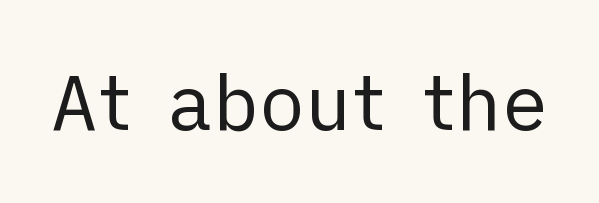
{"serif": "no", "italic": "no", "bold": "no", "weight": "regular", "width": "normal", "stroke_contrast": "low", "x_height": "medium", "monospaced": "no", "underline": "no", "letter_spacing": "normal", "letter_spacing_em": 0.0, "glyph_px": 77}
